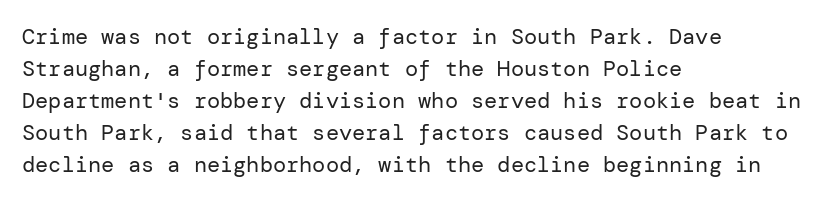
The image shows 22 px text type, upright; set left-aligned, normal line spacing (1.45x), normal letter spacing, not underlined.
